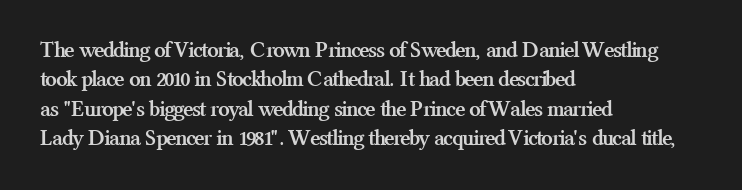
{"italic": "no", "bold": "yes", "underline": "no", "align": "left", "line_spacing": "normal", "line_spacing_ratio": 1.28, "letter_spacing": "normal", "letter_spacing_em": 0.0, "glyph_px": 23}
